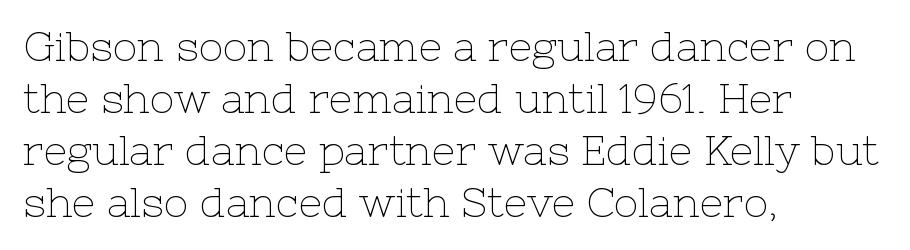
The image shows 41 px thin serif type, upright; set left-aligned, normal line spacing (1.27x), normal letter spacing, not underlined; low stroke contrast and a medium x-height.
